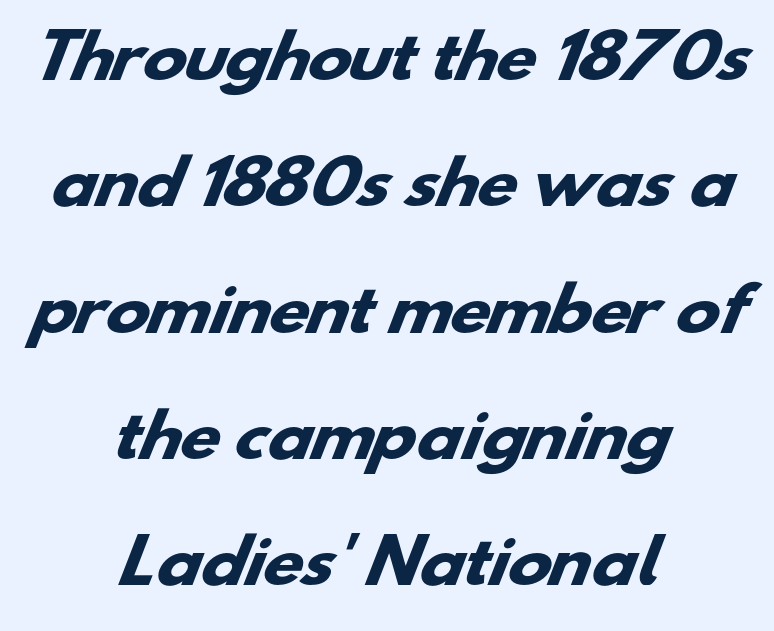
These lines are centered, leaving both edges ragged. The face used here is proportionally spaced, like ordinary book or web type. The horizontal fit of the characters is conventional and even. This block would shrink considerably if given ordinary leading; it's expanded now.
